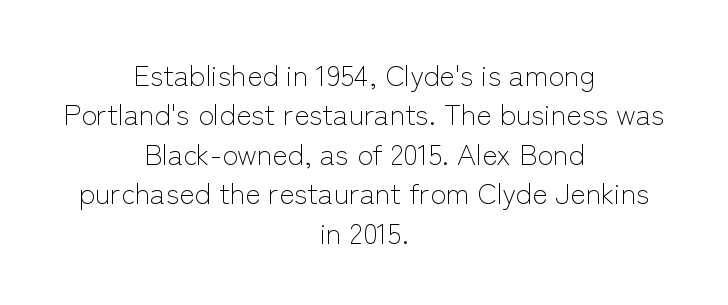
Here the designer chose a conventional face with non-uniform glyph widths. Each row of text sits above clean, open space. Quick note: interline space is typical. Classification — sans serif. Visually the block forms a symmetrical silhouette, jagged on both flanks. Letters have the restrained weight of plain body copy at most.
